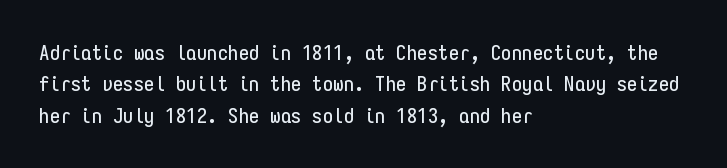
{"italic": "no", "underline": "no", "align": "left", "line_spacing": "normal", "line_spacing_ratio": 1.5, "letter_spacing": "normal", "letter_spacing_em": 0.0, "glyph_px": 21}
